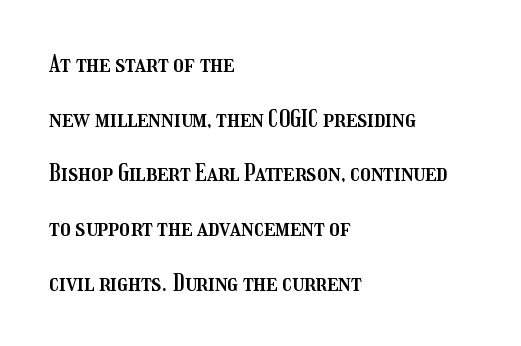
Every row of glyphs begins at an identical x-position on the left. Compared with typical body copy, the letter spacing here is the same. No italicization has been applied; the sample stays upright. Leading: increased. Type without underlining.
